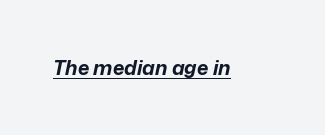
Q: Is the text bold? A: Yes.
Q: Is the text italic (slanted)? A: Yes, it leans right by about 12 degrees.
Q: Is the text underlined? A: Yes.
Q: Is the spacing between letters normal or unusually wide? A: Normal.
